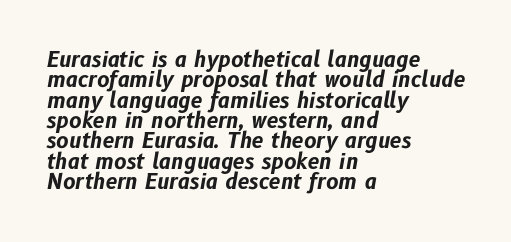
Q: Is the text bold? A: Yes.
Q: Is the text italic (slanted)? A: Yes, it leans right by about 10 degrees.
Q: Is the text underlined? A: No.
Q: How is the paragraph aligned? A: Left-aligned.
Q: Is the spacing between letters normal or unusually wide? A: Normal.
Q: Is the spacing between lines tight, normal or loose? A: Tight.
